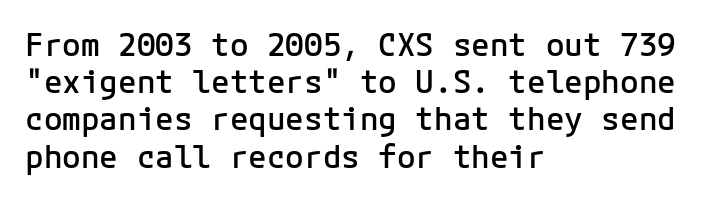
{"serif": "no", "italic": "no", "bold": "semi", "weight": "semibold", "width": "normal", "stroke_contrast": "low", "x_height": "medium", "monospaced": "yes", "underline": "no", "align": "left", "line_spacing_ratio": 1.2, "letter_spacing": "normal", "letter_spacing_em": 0.0, "glyph_px": 31}
